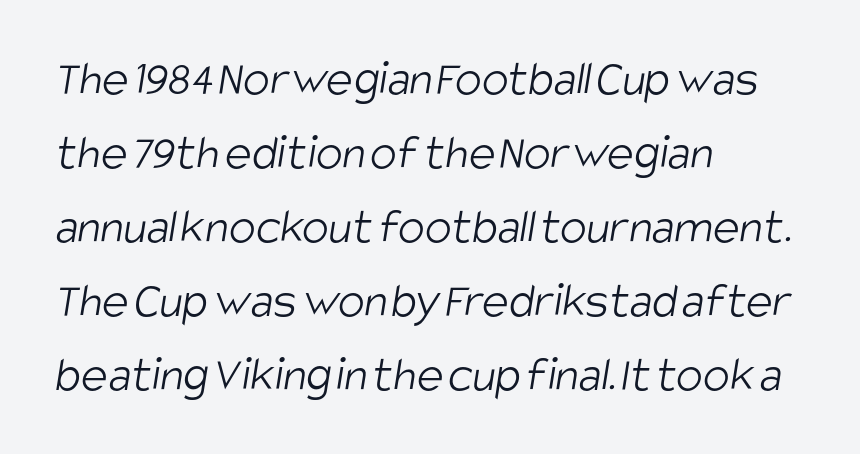
{"serif": "no", "bold": "no", "weight": "light", "width": "condensed", "stroke_contrast": "low", "x_height": "large", "monospaced": "no", "underline": "no", "align": "left", "line_spacing": "normal", "line_spacing_ratio": 1.48, "letter_spacing": "normal", "letter_spacing_em": 0.0, "glyph_px": 50}
